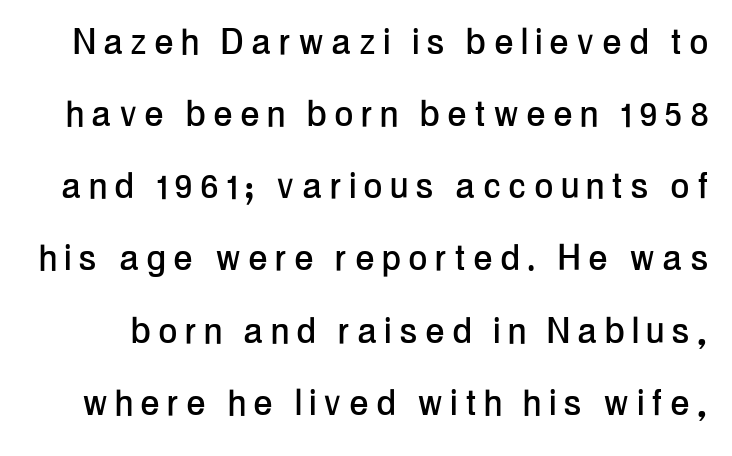
{"serif": "no", "italic": "no", "width": "condensed", "stroke_contrast": "low", "x_height": "medium", "monospaced": "no", "underline": "no", "line_spacing": "normal", "line_spacing_ratio": 1.64, "letter_spacing": "wide", "letter_spacing_em": 0.2, "glyph_px": 44}
